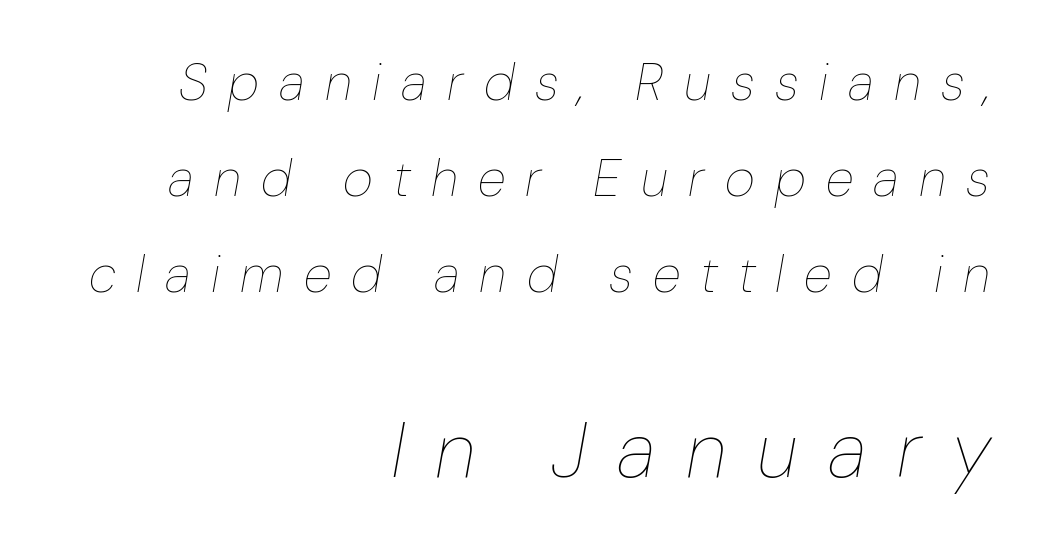
Quick note: underline off. Look at the tracking — it's clearly loosened, letters drifting apart. Looks like regular typesetting: each glyph gets only the width it needs. The letters in the lower block stand taller than those in the block above. The typography opts for an oblique posture over an upright one.
